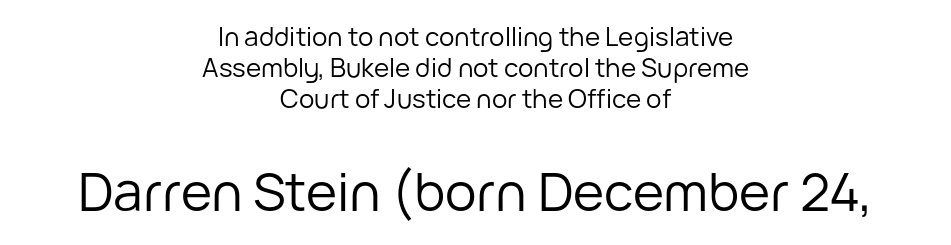
The image shows 53 px regular-weight sans-serif type, upright; set centered, line spacing 1.2x, normal letter spacing, not underlined; the second (bottom) block is 2.04x larger; low stroke contrast and a medium x-height.
